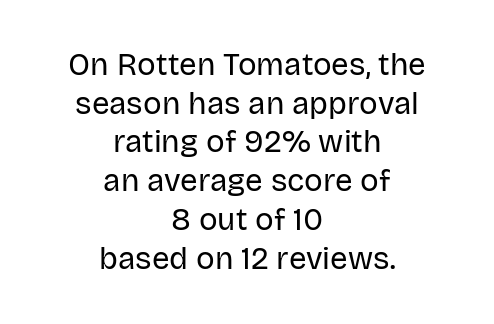
{"serif": "no", "italic": "no", "bold": "no", "weight": "regular", "width": "normal", "stroke_contrast": "low", "x_height": "large", "monospaced": "no", "underline": "no", "align": "center", "line_spacing": "normal", "line_spacing_ratio": 1.25, "letter_spacing": "normal", "letter_spacing_em": 0.0, "glyph_px": 31}
